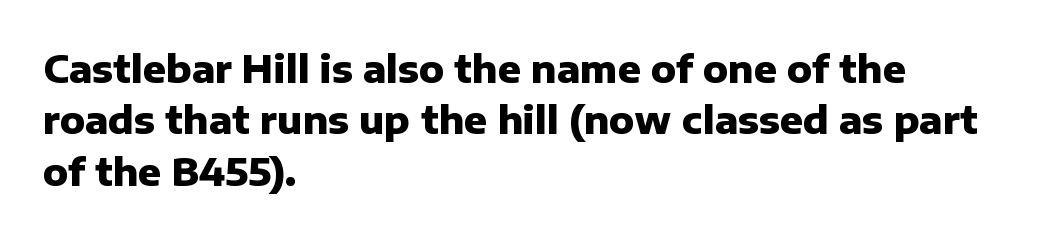
Q: Is the text bold? A: Yes.
Q: Is the text italic (slanted)? A: No, it is upright.
Q: Is the typeface a serif or a sans-serif typeface? A: Sans-serif.
Q: Is the text underlined? A: No.
Q: How is the paragraph aligned? A: Left-aligned.
Q: Is the spacing between letters normal or unusually wide? A: Normal.
Q: Is the spacing between lines tight, normal or loose? A: Normal.
Q: Width (condensed, normal, or wide)? A: Normal.
Q: Stroke contrast? A: Low.
Q: x-height? A: Medium.
Q: Monospaced? A: No.
